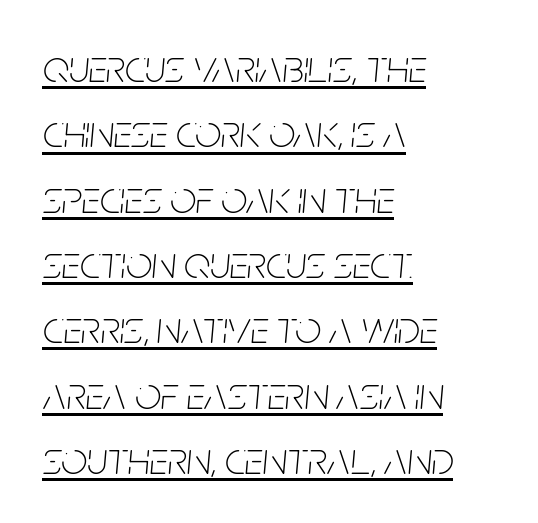
Q: Is the text bold? A: No.
Q: Is the text italic (slanted)? A: Yes, it leans right by about 5 degrees.
Q: Is the text underlined? A: Yes.
Q: How is the paragraph aligned? A: Left-aligned.
Q: Is the spacing between letters normal or unusually wide? A: Normal.
Q: Is the spacing between lines tight, normal or loose? A: Normal.
Q: Width (condensed, normal, or wide)? A: Condensed.
Q: Stroke contrast? A: Low.
Q: x-height? A: Large.
Q: Monospaced? A: No.
